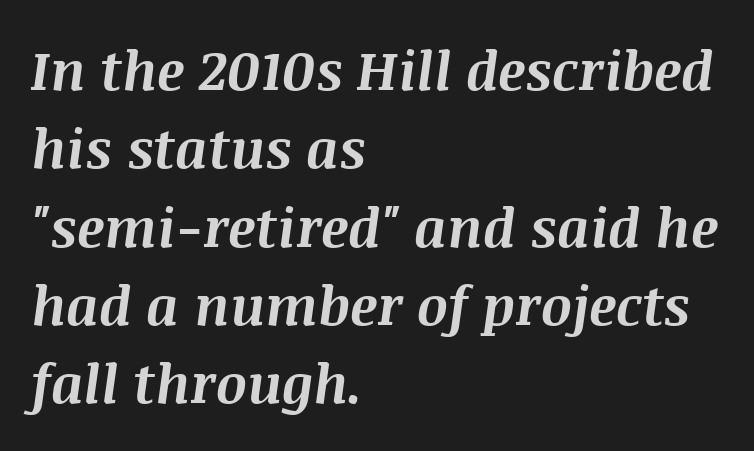
The image shows 54 px bold type, italic (leaning right); set left-aligned, normal line spacing (1.45x), normal letter spacing, not underlined; medium stroke contrast and a large x-height.
